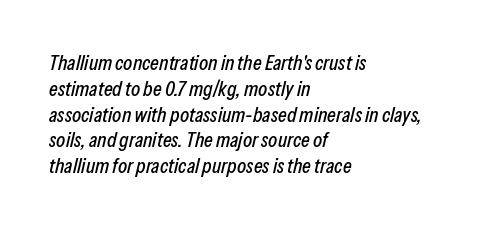
The image shows 21 px text type, italic (leaning right); set left-aligned, line spacing 1.23x, normal letter spacing, not underlined.
